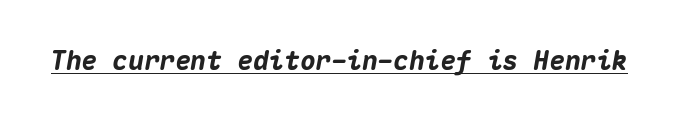
Tall strokes in this sample are angled rather than plumb. A continuous stroke trails under the words, as in a hyperlink. How heavy is the stroke? Heavy — this is a bold. There is no visible air inserted between adjacent glyphs.
